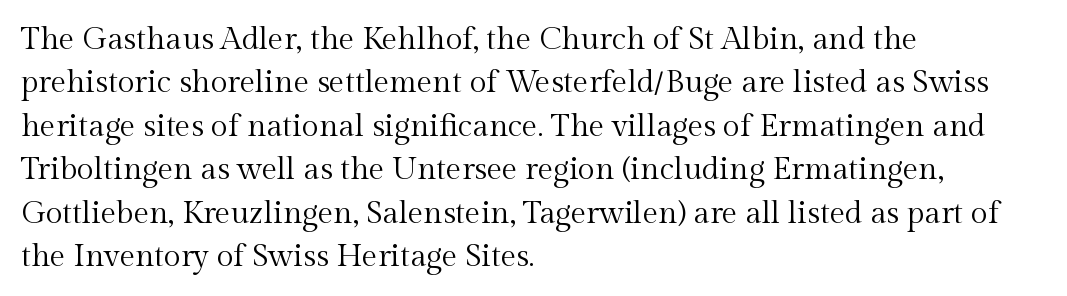
No italicization has been applied; the sample stays upright. Is the letter spacing exaggerated? No — it looks like the ordinary default. Weight: not bold — regular or lighter. Is there much room between lines? A standard amount, neither cramped nor airy.
